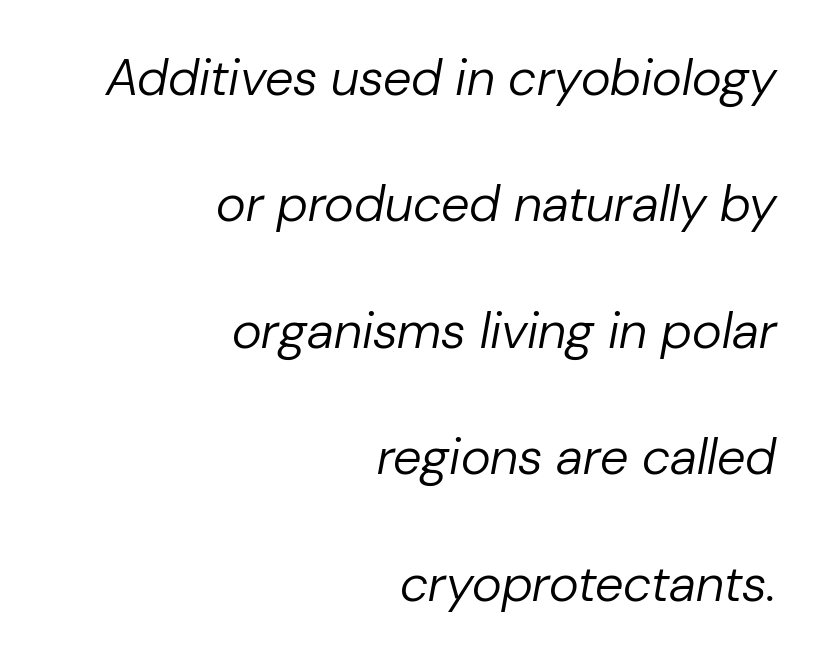
The image shows 51 px regular-weight type, italic (leaning right); set right-aligned, loose line spacing (2.48x), normal letter spacing, not underlined; low stroke contrast and a medium x-height.
